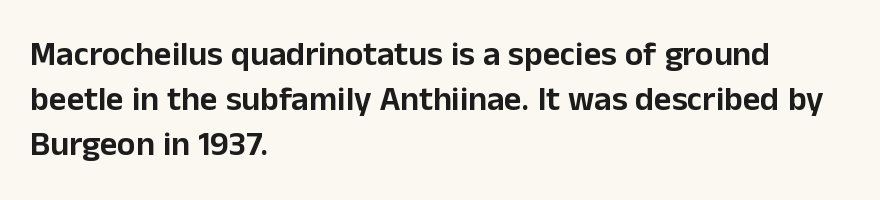
Q: Is the text italic (slanted)? A: No, it is upright.
Q: Is the typeface a serif or a sans-serif typeface? A: Sans-serif.
Q: Is the text underlined? A: No.
Q: How is the paragraph aligned? A: Left-aligned.
Q: Is the spacing between letters normal or unusually wide? A: Normal.
Q: Is the spacing between lines tight, normal or loose? A: Normal.
Q: Width (condensed, normal, or wide)? A: Normal.
Q: Stroke contrast? A: Low.
Q: x-height? A: Medium.
Q: Monospaced? A: No.
